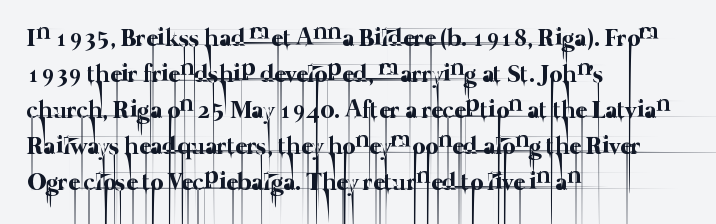
{"bold": "no", "underline": "no", "align": "left", "line_spacing": "normal", "line_spacing_ratio": 1.44, "letter_spacing": "normal", "letter_spacing_em": 0.0, "glyph_px": 25}
